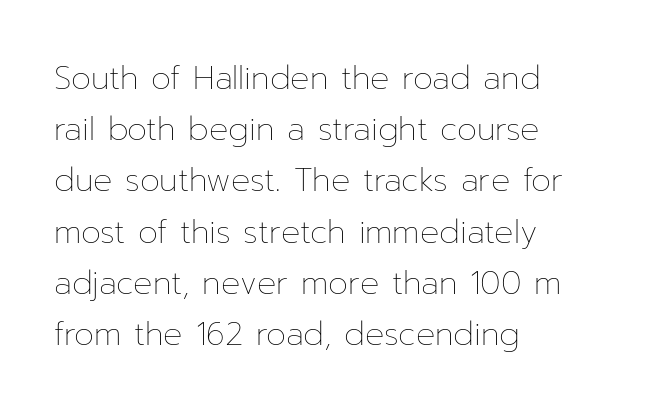
{"italic": "no", "bold": "no", "weight": "thin", "width": "normal", "stroke_contrast": "low", "x_height": "medium", "monospaced": "no", "underline": "no", "align": "left", "line_spacing": "normal", "line_spacing_ratio": 1.6, "letter_spacing": "normal", "letter_spacing_em": 0.0, "glyph_px": 32}
